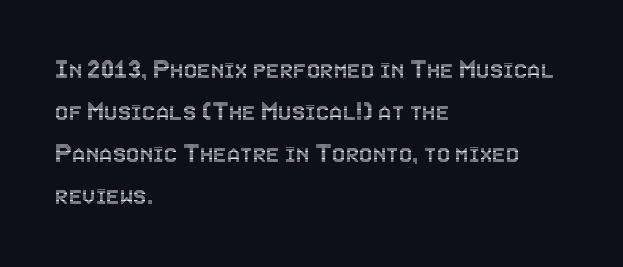
The image shows 30 px condensed type, upright; set left-aligned, normal line spacing (1.4x), normal letter spacing, not underlined; a large x-height.
